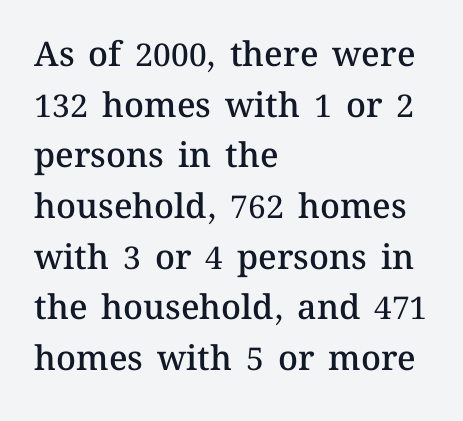
Rule under the text: the space is simply empty. What weight is shown? A semibold, between regular and bold. Do the letters lean? They stand straight. A student would call this left alignment; a typographer would say flush left, rag right. Regarding leading, the lines here are spaced in the standard way. Proportional: the letters do not fall into vertical columns.
